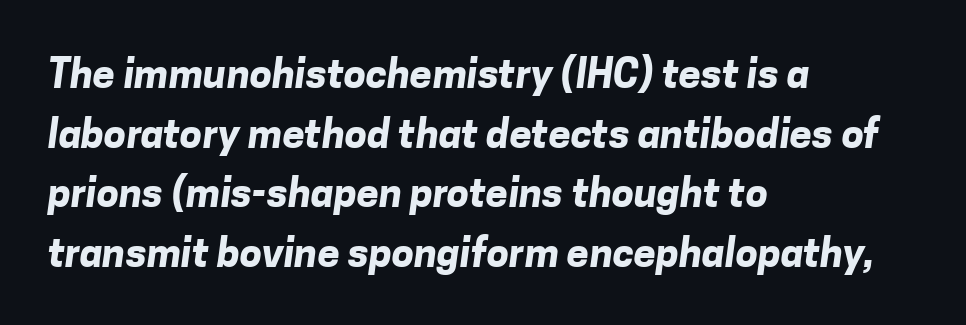
Q: Is the text bold? A: Yes.
Q: Is the typeface a serif or a sans-serif typeface? A: Sans-serif.
Q: Is the text underlined? A: No.
Q: How is the paragraph aligned? A: Left-aligned.
Q: Is the spacing between letters normal or unusually wide? A: Normal.
Q: Is the spacing between lines tight, normal or loose? A: Normal.
Q: Width (condensed, normal, or wide)? A: Normal.
Q: Stroke contrast? A: Low.
Q: x-height? A: Medium.
Q: Monospaced? A: No.
